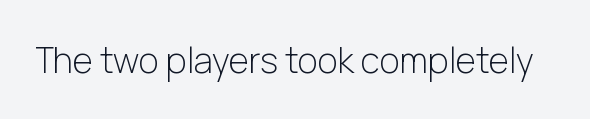
A typesetter would label this face a sans. A roman cut, with each character standing at attention. Type without underlining. Proportional: the letters do not fall into vertical columns. The characters are drawn with everyday or finer stroke widths.
